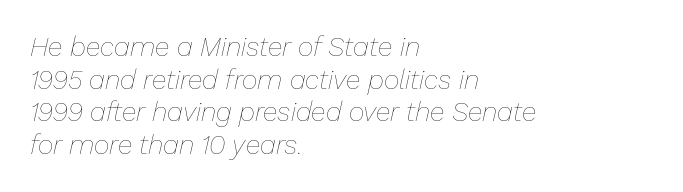
Casual observation: everything's shoved over to the left. A clean baseline with only descenders dipping below it. In terms of letterspacing, this is plain default setting. The cut favours lightness, reaching ordinary text weight at its darkest. It's the slanting kind of type.
